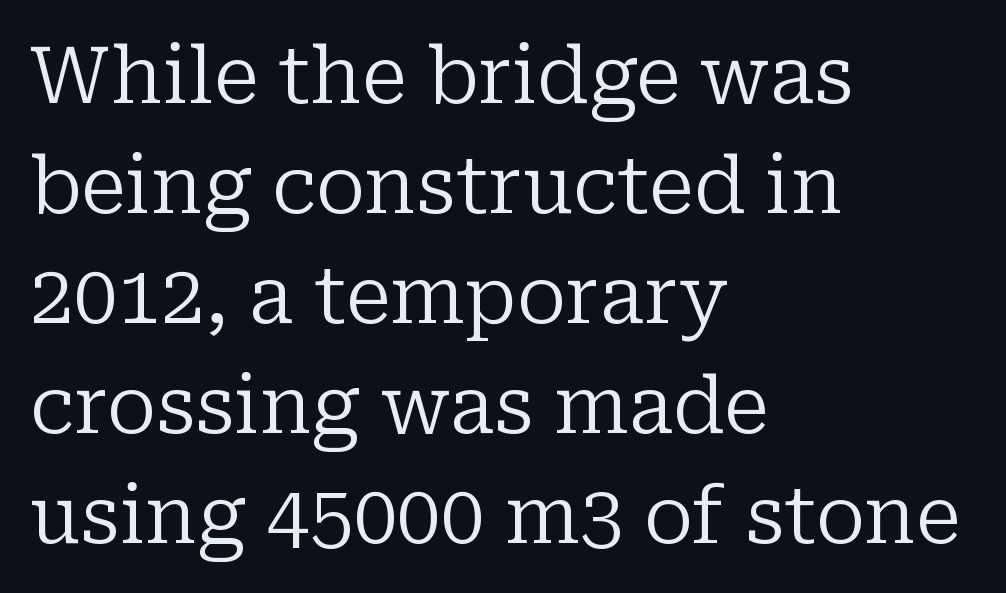
{"serif": "yes", "italic": "no", "bold": "no", "weight": "regular", "width": "normal", "stroke_contrast": "low", "x_height": "medium", "monospaced": "no", "underline": "no", "align": "left", "line_spacing": "normal", "line_spacing_ratio": 1.41, "letter_spacing": "normal", "letter_spacing_em": 0.0, "glyph_px": 78}
